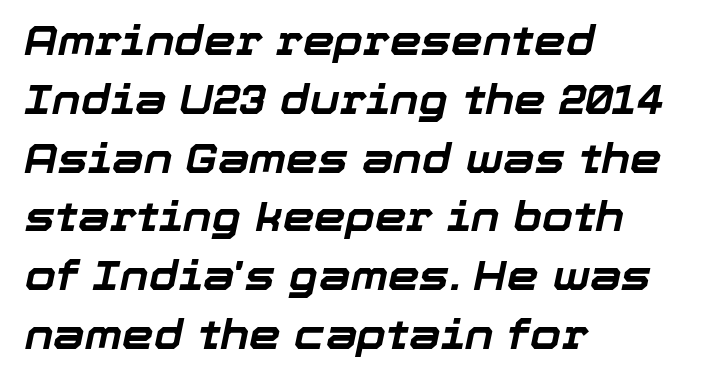
{"italic": "yes", "lean": "right", "slant_degrees": 12, "bold": "yes", "weight": "bold", "width": "normal", "stroke_contrast": "low", "x_height": "medium", "monospaced": "no", "underline": "no", "align": "left", "line_spacing": "normal", "line_spacing_ratio": 1.47, "letter_spacing": "normal", "letter_spacing_em": 0.0, "glyph_px": 40}
